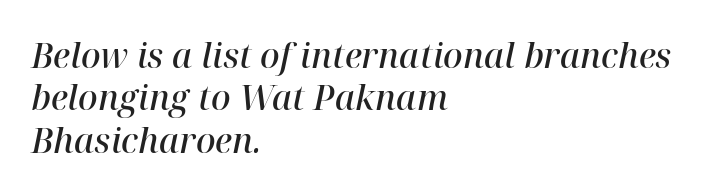
The image shows 34 px semibold serif type, italic (leaning right); set left-aligned, normal line spacing (1.25x), normal letter spacing, not underlined; high stroke contrast and a medium x-height.
